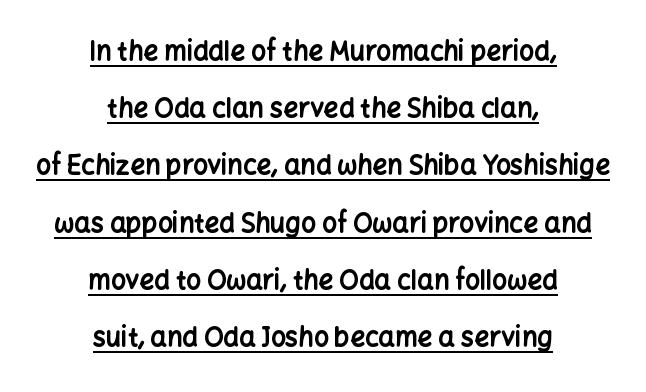
The image shows 26 px bold type, upright; set centered, loose line spacing (2.2x), normal letter spacing, underlined.
